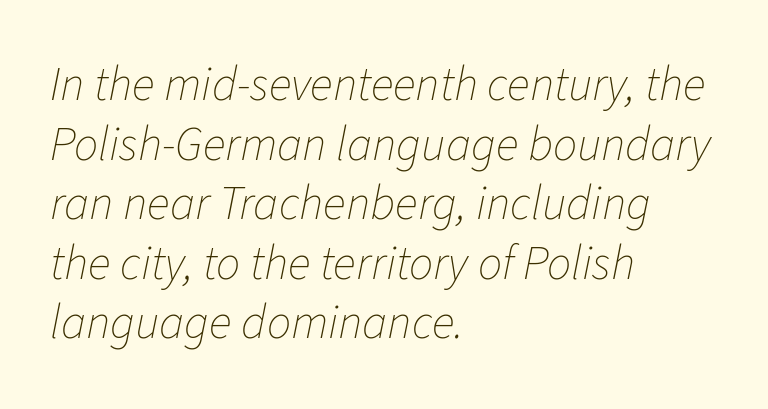
{"italic": "yes", "lean": "right", "slant_degrees": 11, "bold": "no", "weight": "thin", "width": "normal", "stroke_contrast": "low", "x_height": "medium", "monospaced": "no", "underline": "no", "align": "left", "line_spacing_ratio": 1.24, "letter_spacing": "normal", "letter_spacing_em": 0.0, "glyph_px": 48}
